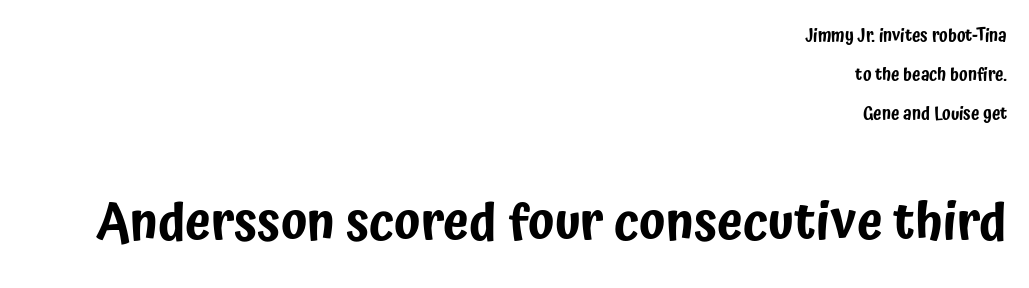
The image shows 52 px condensed sans-serif type, upright; set right-aligned, loose line spacing (2.3x), normal letter spacing, not underlined; the second (bottom) block is 3.06x larger; low stroke contrast and a medium x-height.
